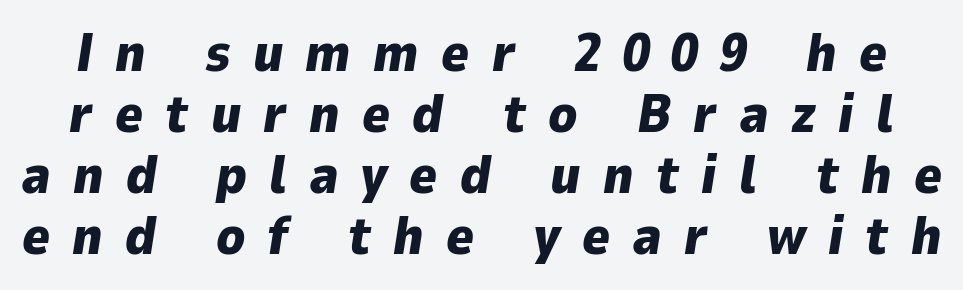
{"italic": "yes", "lean": "right", "slant_degrees": 9, "bold": "yes", "weight": "heavy", "width": "normal", "stroke_contrast": "low", "x_height": "medium", "monospaced": "no", "underline": "no", "line_spacing": "tight", "line_spacing_ratio": 1.15, "letter_spacing": "wide", "letter_spacing_em": 0.42, "glyph_px": 53}
